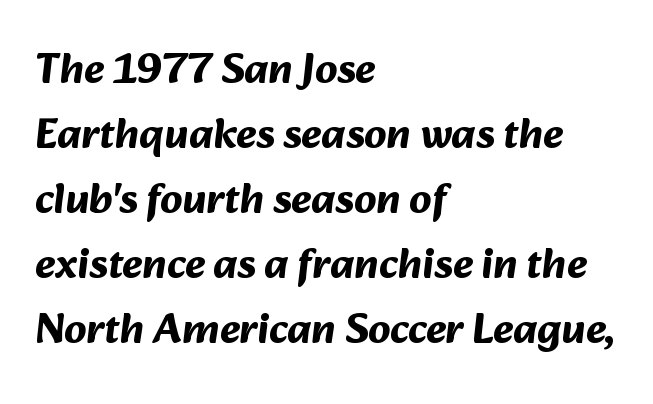
{"serif": "no", "bold": "yes", "weight": "bold", "width": "normal", "stroke_contrast": "medium", "x_height": "medium", "monospaced": "no", "underline": "no", "align": "left", "line_spacing": "normal", "line_spacing_ratio": 1.51, "letter_spacing": "normal", "letter_spacing_em": 0.0, "glyph_px": 43}
